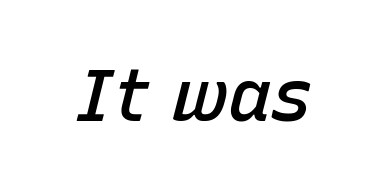
{"italic": "yes", "lean": "right", "slant_degrees": 15, "bold": "semi", "weight": "semibold", "width": "normal", "stroke_contrast": "low", "x_height": "medium", "monospaced": "no", "underline": "no", "letter_spacing": "normal", "letter_spacing_em": 0.0, "glyph_px": 73}
